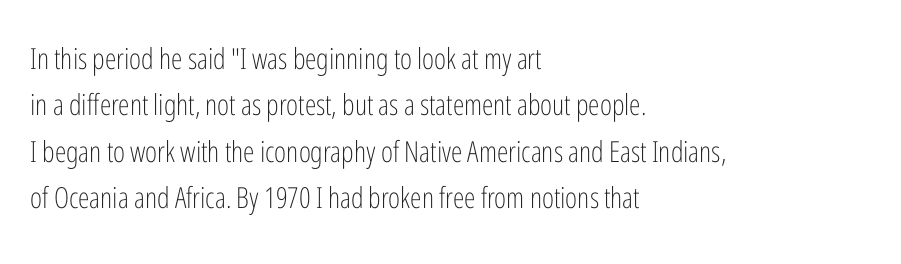
All the whitespace from short lines collects on the right. This sample uses a sans-serif face. A typesetter would call this zero additional tracking. Note the varied advance widths — an 'i' is clearly narrower than an 'm'. The glyphs are unaccompanied by any horizontal stroke below them.
